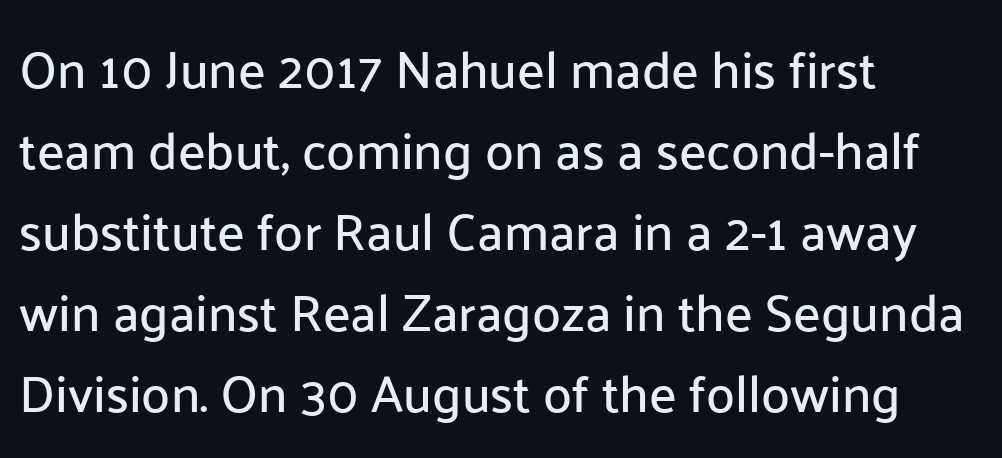
The image shows 52 px sans-serif type, upright; set left-aligned, normal line spacing (1.56x), normal letter spacing, not underlined; low stroke contrast and a medium x-height.
